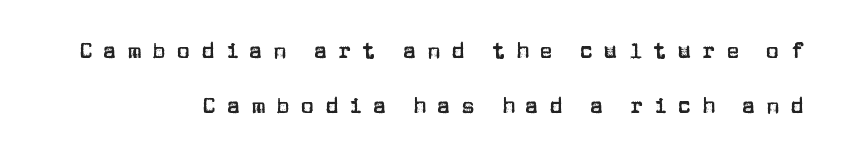
The image shows 22 px text type, upright; set right-aligned, loose line spacing (2.5x), unusually wide letter spacing (+0.49 em), not underlined.
